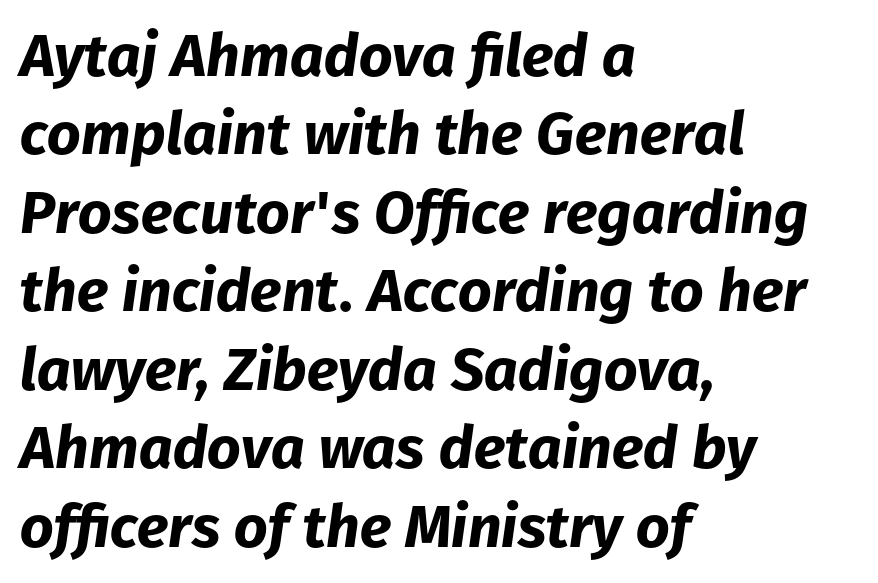
Q: Is the text bold? A: Yes.
Q: Is the text italic (slanted)? A: Yes, it leans right by about 8 degrees.
Q: Is the text underlined? A: No.
Q: How is the paragraph aligned? A: Left-aligned.
Q: Is the spacing between letters normal or unusually wide? A: Normal.
Q: Is the spacing between lines tight, normal or loose? A: Normal.
Q: Width (condensed, normal, or wide)? A: Normal.
Q: Stroke contrast? A: Low.
Q: x-height? A: Medium.
Q: Monospaced? A: No.
